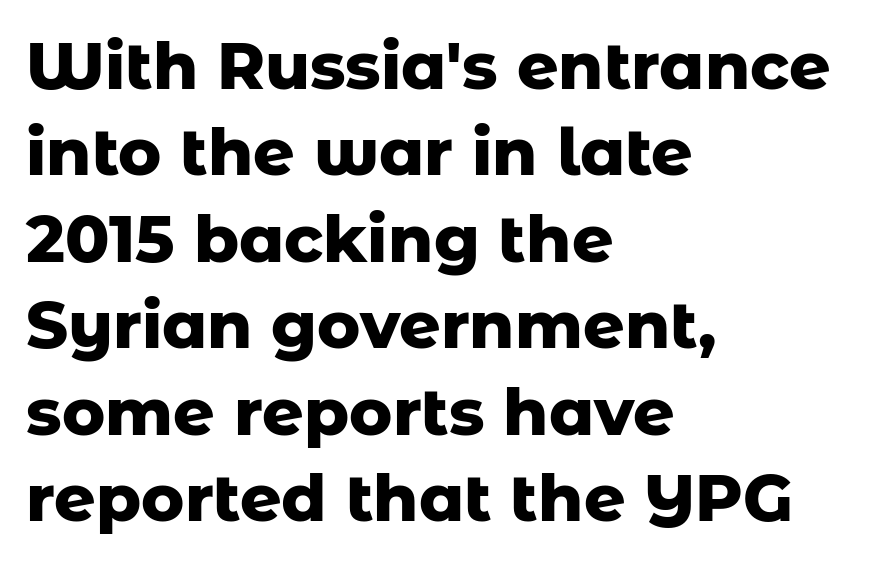
Q: Is the text bold? A: Yes.
Q: Is the text italic (slanted)? A: No, it is upright.
Q: Is the typeface a serif or a sans-serif typeface? A: Sans-serif.
Q: Is the text underlined? A: No.
Q: How is the paragraph aligned? A: Left-aligned.
Q: Is the spacing between letters normal or unusually wide? A: Normal.
Q: Is the spacing between lines tight, normal or loose? A: Normal.
Q: Width (condensed, normal, or wide)? A: Normal.
Q: Stroke contrast? A: Low.
Q: x-height? A: Medium.
Q: Monospaced? A: No.
